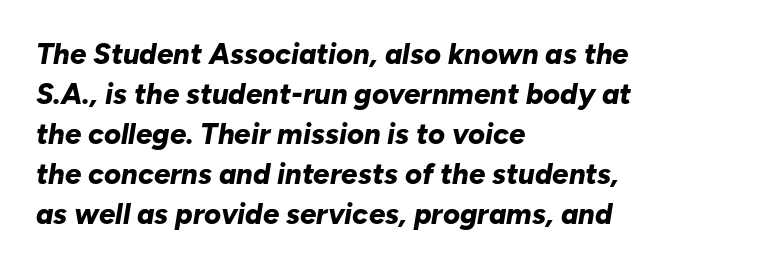
Q: Is the text bold? A: Yes.
Q: Is the text italic (slanted)? A: Yes, it leans right by about 10 degrees.
Q: Is the text underlined? A: No.
Q: How is the paragraph aligned? A: Left-aligned.
Q: Is the spacing between letters normal or unusually wide? A: Normal.
Q: Is the spacing between lines tight, normal or loose? A: Normal.
Q: Width (condensed, normal, or wide)? A: Normal.
Q: Stroke contrast? A: Low.
Q: x-height? A: Medium.
Q: Monospaced? A: No.
